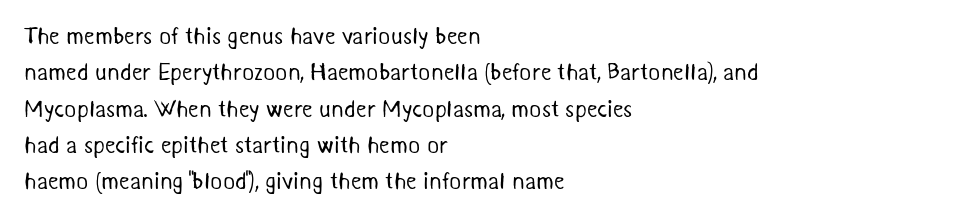
The image shows 23 px text type; set left-aligned, normal line spacing (1.58x), normal letter spacing, not underlined.
